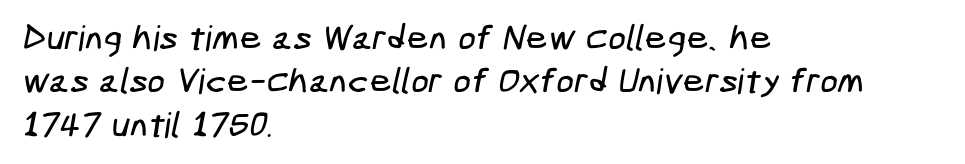
Q: Is the typeface a serif or a sans-serif typeface? A: Sans-serif.
Q: Is the text underlined? A: No.
Q: How is the paragraph aligned? A: Left-aligned.
Q: Is the spacing between letters normal or unusually wide? A: Normal.
Q: Width (condensed, normal, or wide)? A: Condensed.
Q: Stroke contrast? A: Low.
Q: x-height? A: Medium.
